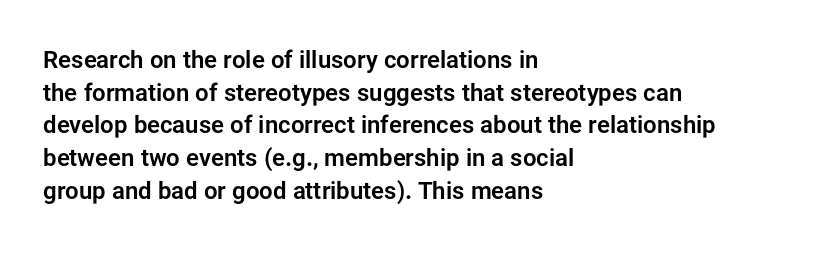
{"italic": "no", "underline": "no", "align": "left", "line_spacing": "normal", "line_spacing_ratio": 1.36, "letter_spacing": "normal", "letter_spacing_em": 0.0, "glyph_px": 24}
